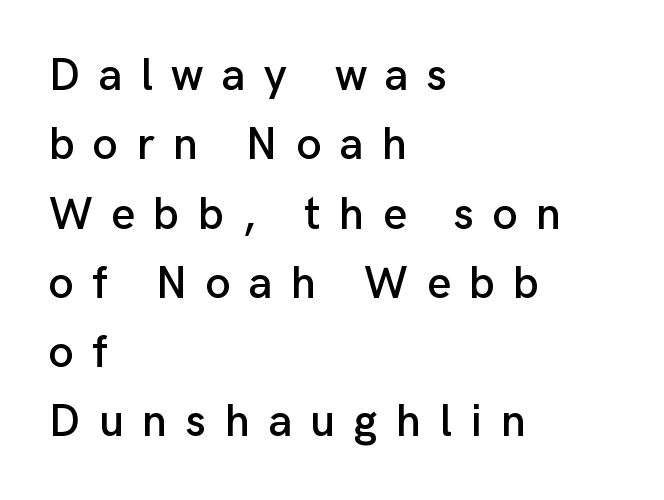
The image shows 45 px sans-serif type, upright; set left-aligned, normal line spacing (1.54x), unusually wide letter spacing (+0.41 em), not underlined; low stroke contrast and a medium x-height.
